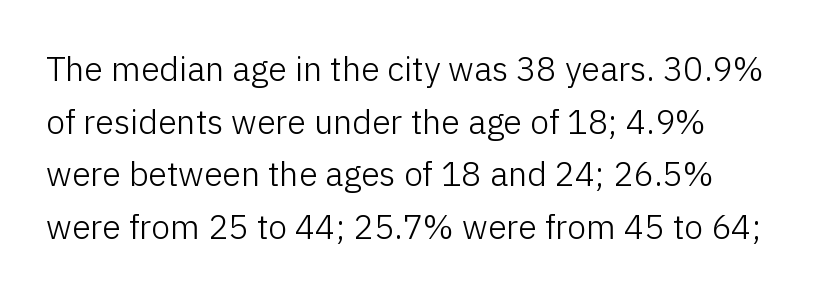
The image shows 34 px light sans-serif type, upright; set normal line spacing (1.55x), normal letter spacing, not underlined; low stroke contrast and a medium x-height.
